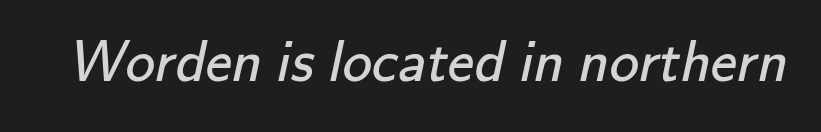
The image shows 59 px regular-weight sans-serif type; set normal letter spacing, not underlined; low stroke contrast and a small x-height.
